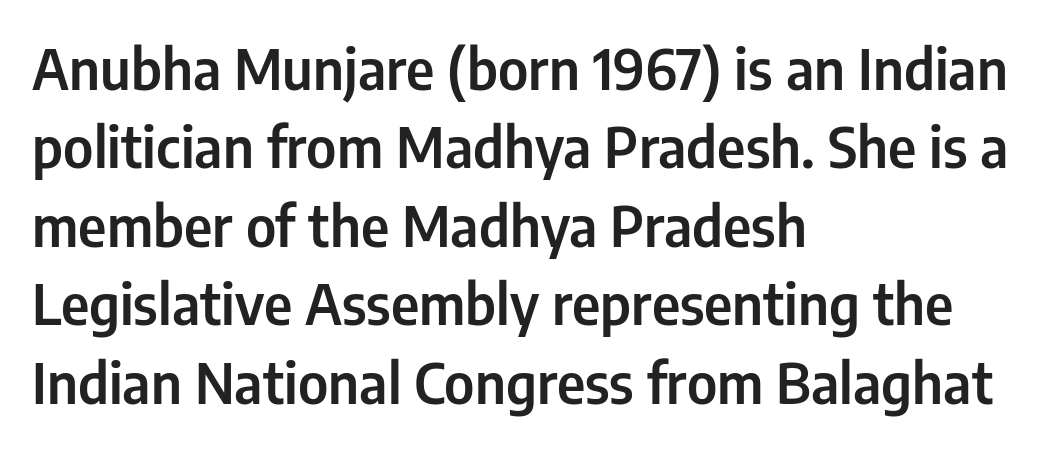
Q: Is the text italic (slanted)? A: No, it is upright.
Q: Is the typeface a serif or a sans-serif typeface? A: Sans-serif.
Q: Is the text underlined? A: No.
Q: How is the paragraph aligned? A: Left-aligned.
Q: Is the spacing between letters normal or unusually wide? A: Normal.
Q: Is the spacing between lines tight, normal or loose? A: Normal.
Q: Width (condensed, normal, or wide)? A: Condensed.
Q: Stroke contrast? A: Low.
Q: x-height? A: Medium.
Q: Monospaced? A: No.
